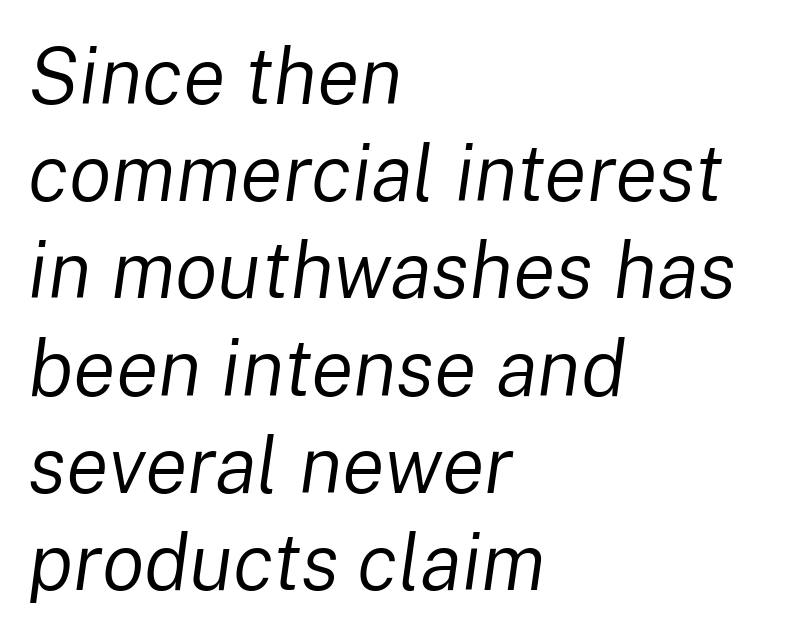
{"italic": "yes", "lean": "right", "slant_degrees": 8, "bold": "no", "weight": "regular", "width": "normal", "stroke_contrast": "low", "x_height": "medium", "monospaced": "no", "underline": "no", "align": "left", "line_spacing_ratio": 1.23, "letter_spacing": "normal", "letter_spacing_em": 0.0, "glyph_px": 79}
